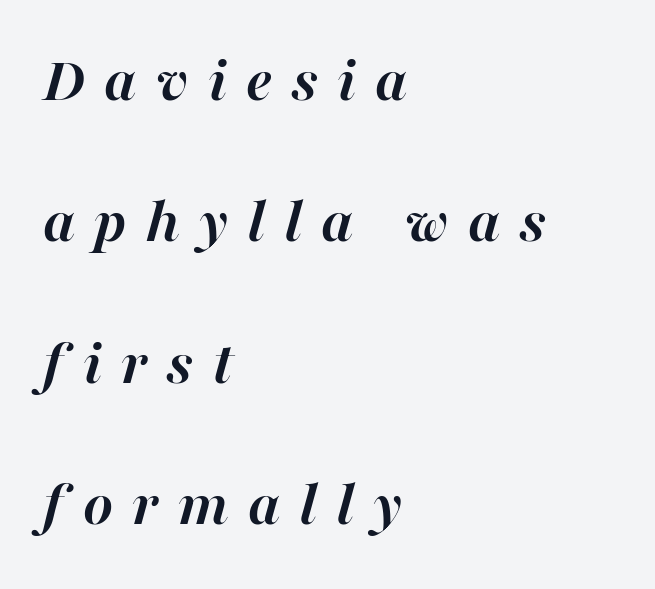
Is this a fixed-width face? No — the glyphs have proportional, varying widths. The passage is arranged the way most books set body copy — flush left. Does extra space separate the letters? Yes, quite a lot of it. You'd pick this weight for a headline — it's a proper bold. Emphasis-style slanted type is in use.
